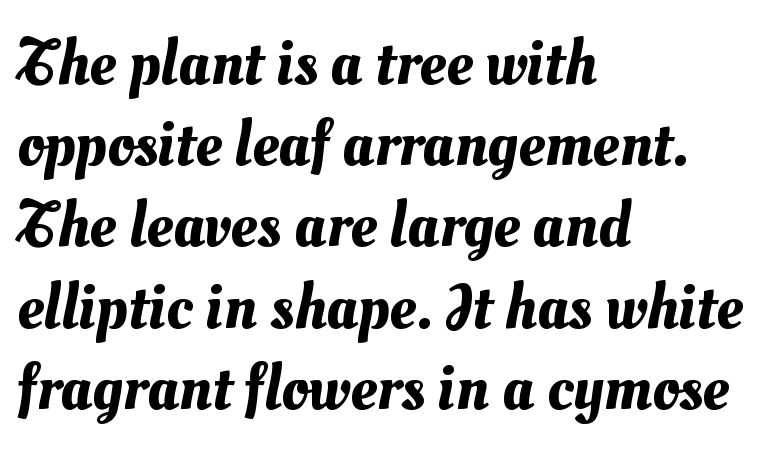
{"width": "normal", "stroke_contrast": "medium", "x_height": "small", "monospaced": "no", "underline": "no", "align": "left", "line_spacing_ratio": 1.23, "letter_spacing": "normal", "letter_spacing_em": 0.0, "glyph_px": 66}
